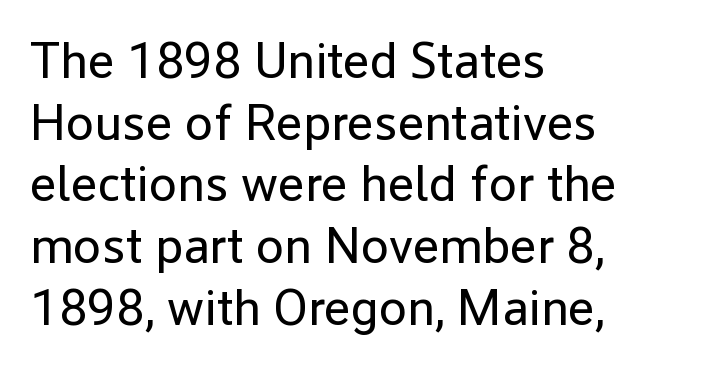
The image shows 51 px regular-weight sans-serif type, upright; set left-aligned, line spacing 1.21x, normal letter spacing, not underlined; low stroke contrast and a medium x-height.
